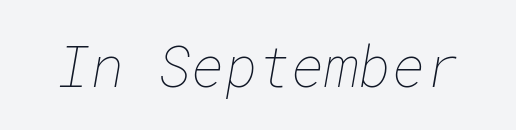
{"bold": "no", "weight": "thin", "width": "normal", "stroke_contrast": "low", "x_height": "medium", "underline": "no", "letter_spacing": "normal", "letter_spacing_em": 0.0, "glyph_px": 57}
